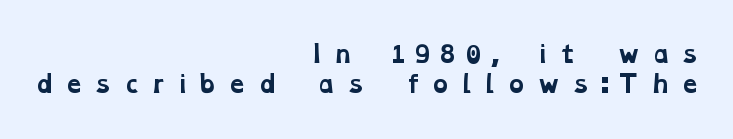
The image shows 23 px bold type; set right-aligned, normal line spacing (1.31x), unusually wide letter spacing (+0.42 em), not underlined.
